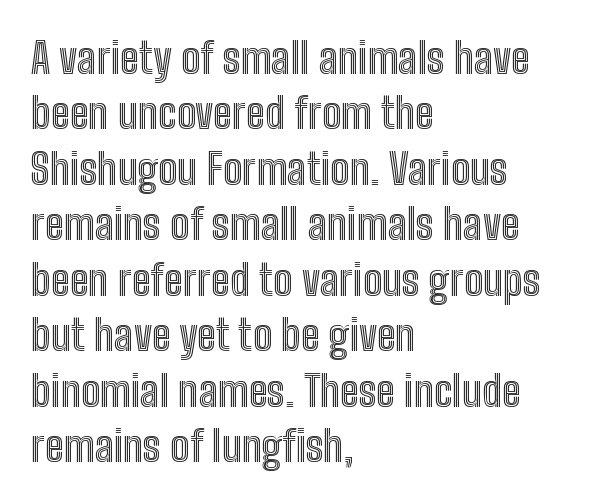
Q: Is the text italic (slanted)? A: No, it is upright.
Q: Is the text underlined? A: No.
Q: How is the paragraph aligned? A: Left-aligned.
Q: Is the spacing between letters normal or unusually wide? A: Normal.
Q: Is the spacing between lines tight, normal or loose? A: Normal.
Q: Width (condensed, normal, or wide)? A: Condensed.
Q: x-height? A: Medium.
Q: Monospaced? A: No.
